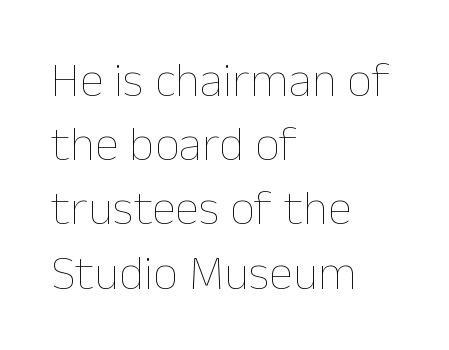
Bold? No — there's no thickening of the strokes. The tracking reads as untouched default to a designer's eye. Short and long lines alike share a common starting point at left. The leading is moderate, giving the passage an even texture. Each letter keeps its own natural width here, so spacing adapts to shape.
